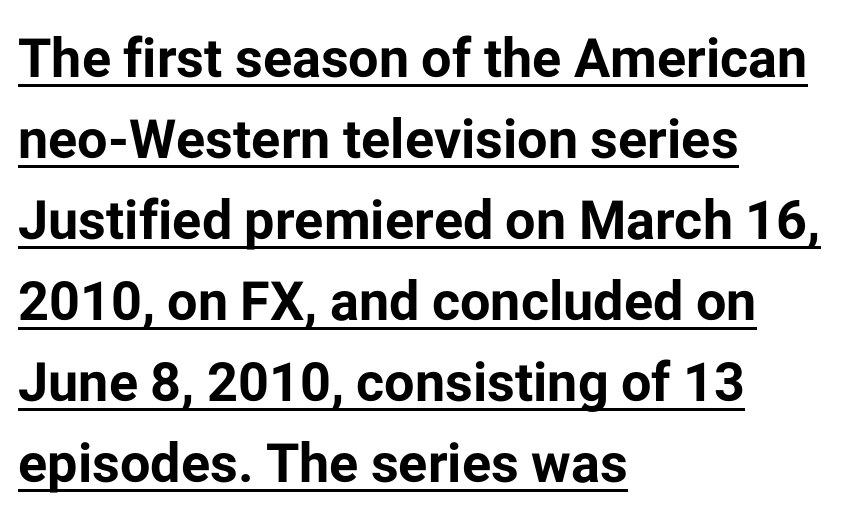
Pretty heavy lettering here — definitely bold. Every word sits above its own underline. Serif or sans? Sans — the stroke terminals are bare. Think of a printed novel: that variable character pitch is what you see here. Rows of type keep a routine distance in the vertical direction.
